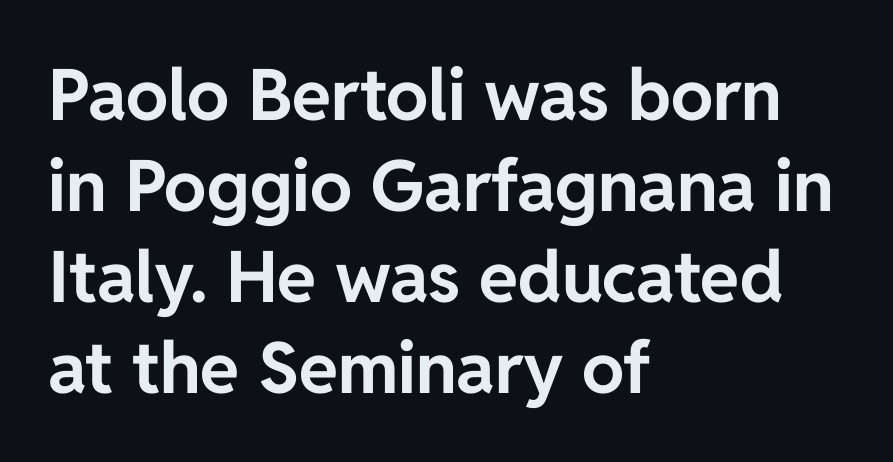
Q: Is the text bold? A: Yes.
Q: Is the text italic (slanted)? A: No, it is upright.
Q: Is the typeface a serif or a sans-serif typeface? A: Sans-serif.
Q: Is the text underlined? A: No.
Q: How is the paragraph aligned? A: Left-aligned.
Q: Is the spacing between letters normal or unusually wide? A: Normal.
Q: Is the spacing between lines tight, normal or loose? A: Normal.
Q: Width (condensed, normal, or wide)? A: Normal.
Q: Stroke contrast? A: Low.
Q: x-height? A: Medium.
Q: Monospaced? A: No.
